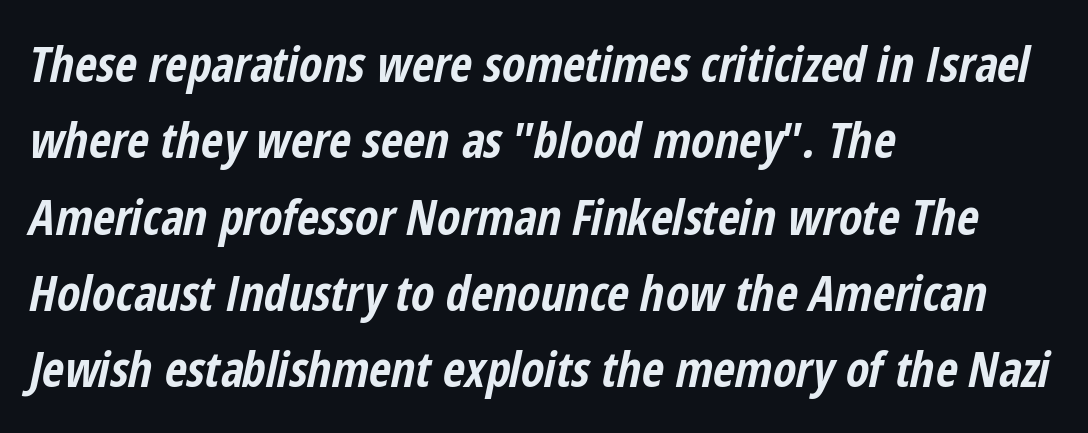
Q: Is the text bold? A: Yes.
Q: Is the text italic (slanted)? A: Yes, it leans right by about 12 degrees.
Q: Is the text underlined? A: No.
Q: How is the paragraph aligned? A: Left-aligned.
Q: Is the spacing between letters normal or unusually wide? A: Normal.
Q: Is the spacing between lines tight, normal or loose? A: Normal.
Q: Width (condensed, normal, or wide)? A: Condensed.
Q: Stroke contrast? A: Low.
Q: x-height? A: Medium.
Q: Monospaced? A: No.
